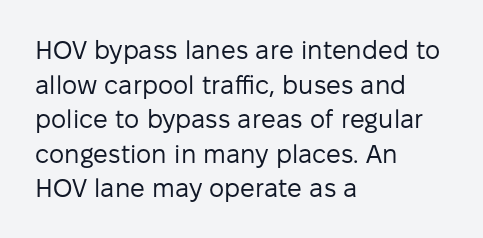
Q: Is the text bold? A: No.
Q: Is the text italic (slanted)? A: No, it is upright.
Q: Is the text underlined? A: No.
Q: How is the paragraph aligned? A: Left-aligned.
Q: Is the spacing between letters normal or unusually wide? A: Normal.
Q: Is the spacing between lines tight, normal or loose? A: Normal.
